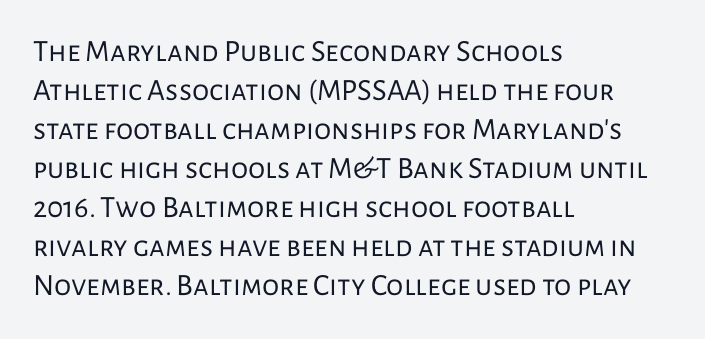
Line beginnings align vertically; line endings do not. The letters look calm and open, with moderate or lighter stems. Words appear dense and cohesive because spacing is normal. The typeface chosen for these lines omits serifs. The specimen omits any rule beneath the text block's lines. The leading is moderate, giving the passage an even texture.
